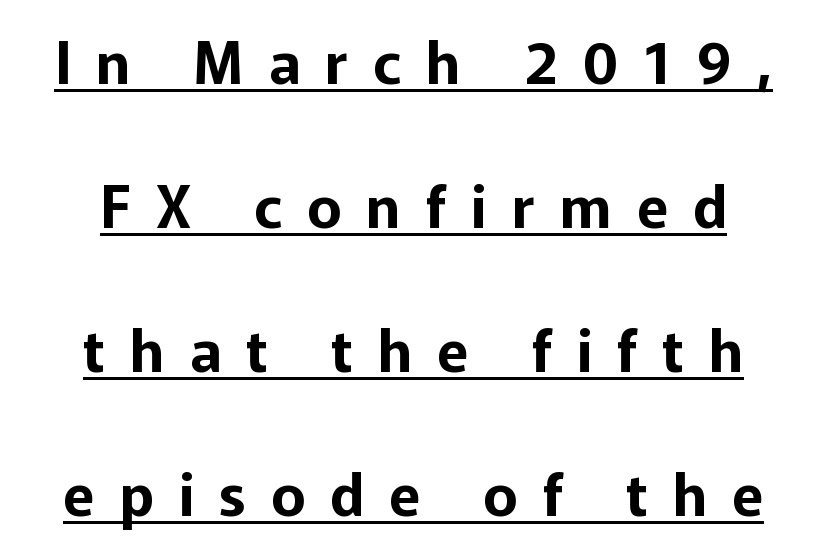
{"serif": "no", "italic": "no", "width": "normal", "stroke_contrast": "low", "x_height": "medium", "monospaced": "no", "underline": "yes", "align": "center", "line_spacing": "loose", "line_spacing_ratio": 2.48, "letter_spacing": "wide", "letter_spacing_em": 0.43, "glyph_px": 58}
